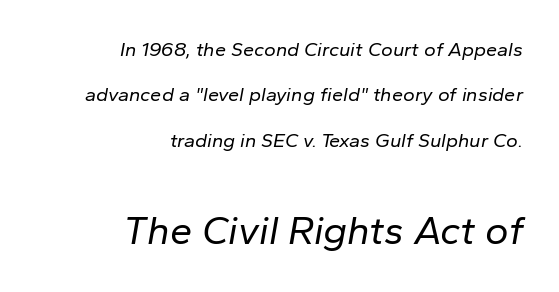
Compare the two chunks: the lower has the greater cap height. This rendering leaves character spacing at its baseline value. This reads as an unemphasized weight, regular at the heaviest. You could not count columns in this text — the font is proportionally spaced.
